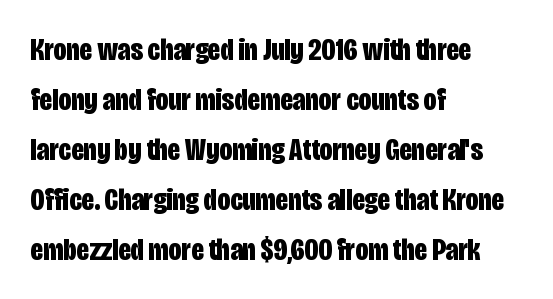
This sample keeps an unexceptional amount of space between lines. The letterforms sit shoulder to shoulder at normal distance. Grotesque or geometric, the face here clearly has no serifs. Weight check: bold — yes, fully.
